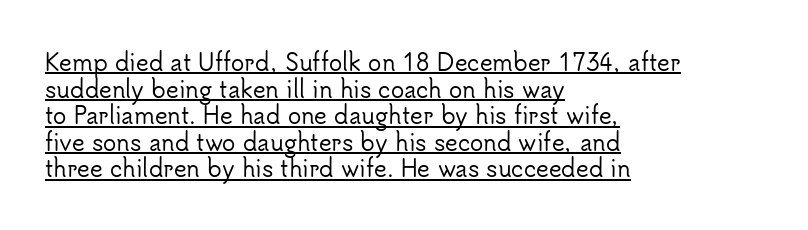
A roman cut, with each character standing at attention. This is underlined copy, the kind a proofreader might mark for attention. Each word holds together tightly as a unit, with standard inter-letter gaps. One-word summary of the alignment: left.
